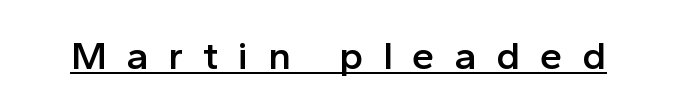
Q: Is the text bold? A: Semi-bold.
Q: Is the text italic (slanted)? A: No, it is upright.
Q: Is the typeface a serif or a sans-serif typeface? A: Sans-serif.
Q: Is the text underlined? A: Yes.
Q: Is the spacing between letters normal or unusually wide? A: Unusually wide.
Q: Width (condensed, normal, or wide)? A: Normal.
Q: x-height? A: Medium.
Q: Monospaced? A: No.
